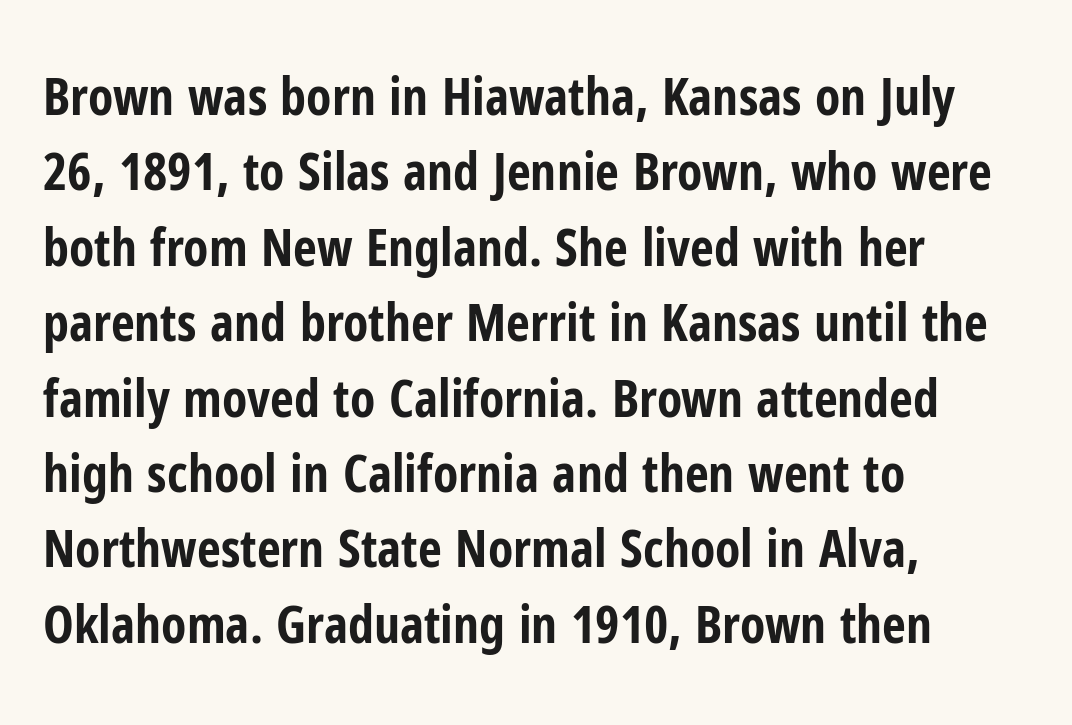
{"serif": "no", "italic": "no", "bold": "yes", "weight": "bold", "width": "condensed", "stroke_contrast": "low", "x_height": "medium", "monospaced": "no", "underline": "no", "align": "left", "line_spacing": "normal", "line_spacing_ratio": 1.45, "letter_spacing": "normal", "letter_spacing_em": 0.0, "glyph_px": 52}
